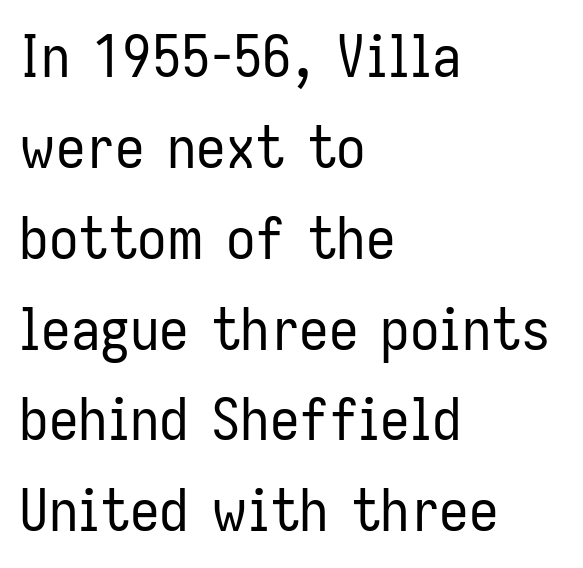
Q: Is the text bold? A: No.
Q: Is the text italic (slanted)? A: No, it is upright.
Q: Is the typeface a serif or a sans-serif typeface? A: Sans-serif.
Q: Is the text underlined? A: No.
Q: How is the paragraph aligned? A: Left-aligned.
Q: Is the spacing between letters normal or unusually wide? A: Normal.
Q: Is the spacing between lines tight, normal or loose? A: Normal.
Q: Width (condensed, normal, or wide)? A: Condensed.
Q: Stroke contrast? A: Low.
Q: x-height? A: Medium.
Q: Monospaced? A: No.
